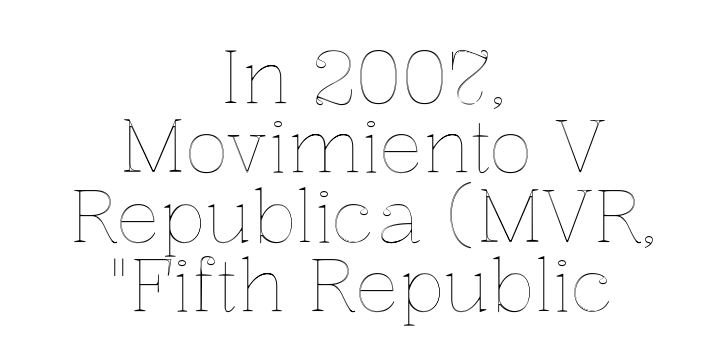
You could barely slide anything between these rows. Short note: letters normally spaced. Notice how the passage keeps no hard edge, just a central spine. Every stem runs plumb, perpendicular to the baseline. Underline: absent.
